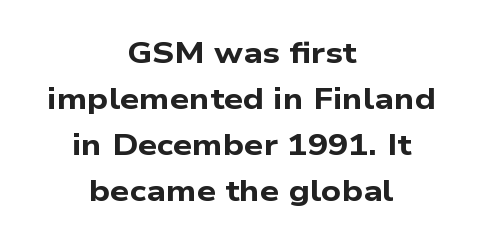
{"serif": "no", "bold": "yes", "weight": "bold", "width": "wide", "stroke_contrast": "low", "x_height": "medium", "monospaced": "no", "underline": "no", "align": "center", "line_spacing": "normal", "line_spacing_ratio": 1.53, "letter_spacing": "normal", "letter_spacing_em": 0.0, "glyph_px": 30}
